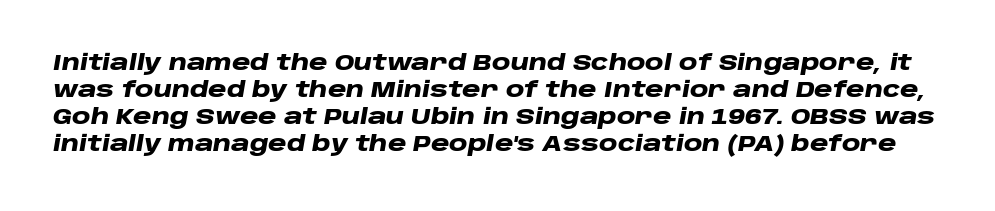
Compared with typical paragraphs, the rows here are spaced about the same. Pretty heavy lettering here — definitely bold. The passage shown leans; its letterforms are oblique. Descenders are the only things crossing below the line. Is the letter spacing exaggerated? No — it looks like the ordinary default.
